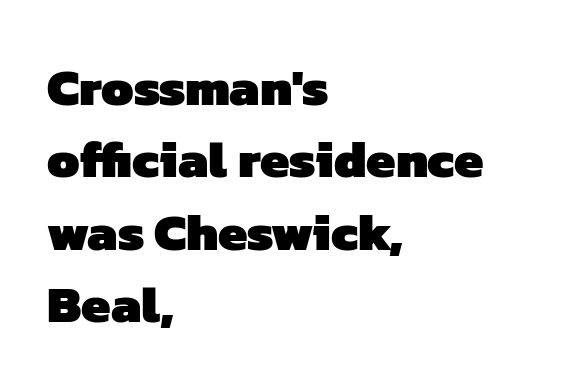
Q: Is the text bold? A: Yes.
Q: Is the typeface a serif or a sans-serif typeface? A: Sans-serif.
Q: Is the text underlined? A: No.
Q: How is the paragraph aligned? A: Left-aligned.
Q: Is the spacing between letters normal or unusually wide? A: Normal.
Q: Is the spacing between lines tight, normal or loose? A: Normal.
Q: Width (condensed, normal, or wide)? A: Normal.
Q: Stroke contrast? A: Low.
Q: x-height? A: Medium.
Q: Monospaced? A: No.
